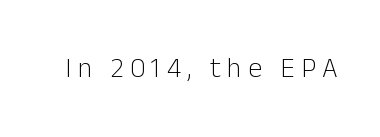
Each row of text sits above clean, open space. The letters carry no serifs — their stems end cleanly without finishing strokes. You could not count columns in this text — the font is proportionally spaced. This rendering widens character spacing well past its baseline value. The strokes are not fattened; the text isn't bold. These lines were composed using upright roman letters.
